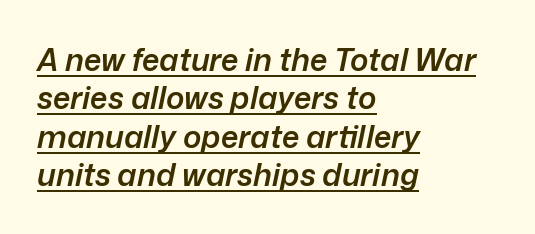
{"italic": "yes", "lean": "right", "slant_degrees": 12, "bold": "semi", "weight": "semibold", "width": "normal", "stroke_contrast": "low", "x_height": "medium", "monospaced": "no", "underline": "yes", "align": "left", "line_spacing_ratio": 1.24, "letter_spacing": "normal", "letter_spacing_em": 0.0, "glyph_px": 31}
